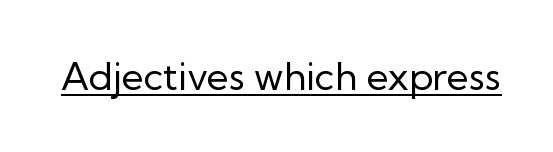
Q: Is the text bold? A: No.
Q: Is the text italic (slanted)? A: No, it is upright.
Q: Is the typeface a serif or a sans-serif typeface? A: Sans-serif.
Q: Is the text underlined? A: Yes.
Q: Is the spacing between letters normal or unusually wide? A: Normal.
Q: Width (condensed, normal, or wide)? A: Normal.
Q: Stroke contrast? A: Low.
Q: x-height? A: Medium.
Q: Monospaced? A: No.
